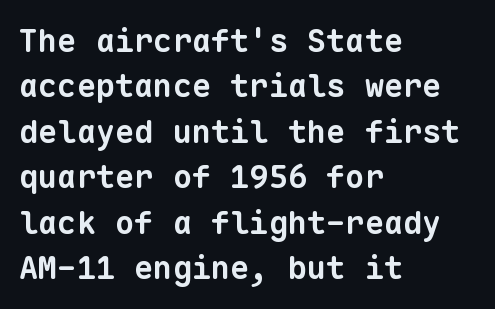
The image shows 32 px bold sans-serif type, monospaced; set left-aligned, normal line spacing (1.42x), normal letter spacing, not underlined; low stroke contrast and a medium x-height.
